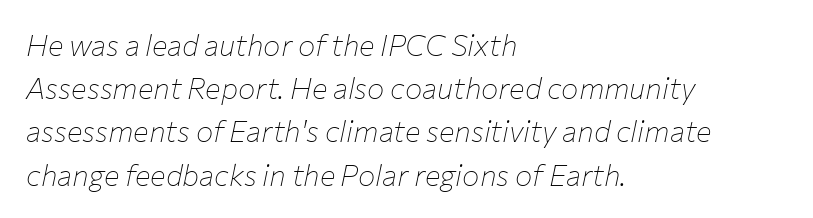
Type without underlining. There is no visible air inserted between adjacent glyphs. Counters stay open thanks to moderate or lighter strokes. Character widths vary here, with narrow letters taking less room than wide ones.
